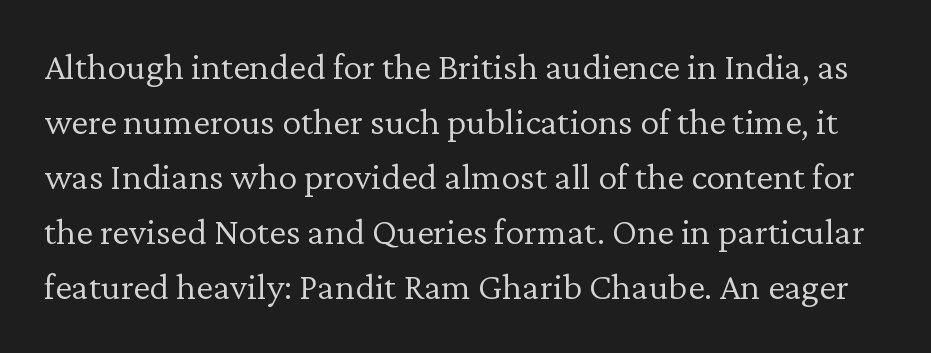
Short note: letters normally spaced. Stroke mass is kept to a normal reading level or below. This sample has the flowing, uneven cadence of proportional lettering. The rendering shows small feet on the letterforms — a serif design. Regular leading. Underline: absent.
